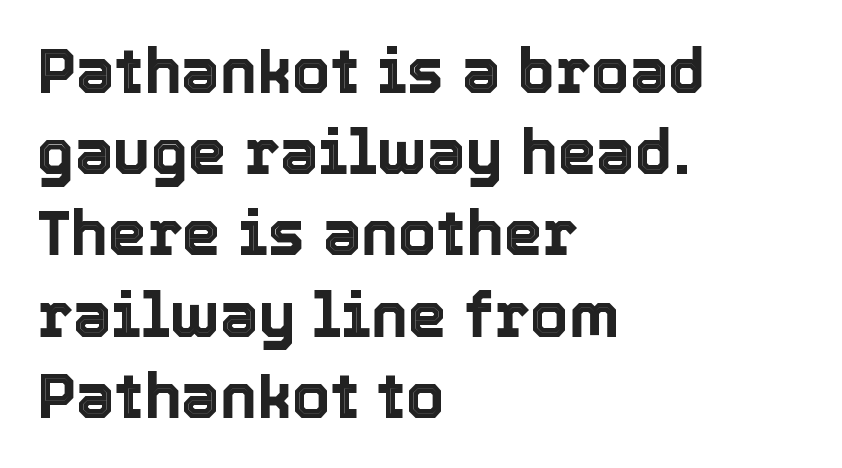
Layout note: lines flush left. The lettering holds an erect, upright posture throughout. Note the varied advance widths — an 'i' is clearly narrower than an 'm'. This block has exactly the height ordinary leading produces. Honestly, the letter spacing is just normal — you wouldn't notice it.
